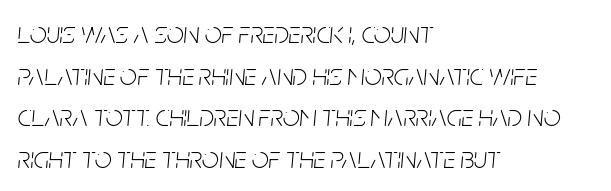
{"italic": "yes", "lean": "right", "slant_degrees": 5, "bold": "no", "weight": "light", "width": "condensed", "stroke_contrast": "low", "x_height": "large", "monospaced": "no", "underline": "no", "align": "left", "line_spacing": "normal", "line_spacing_ratio": 1.39, "letter_spacing": "normal", "letter_spacing_em": 0.0, "glyph_px": 30}
